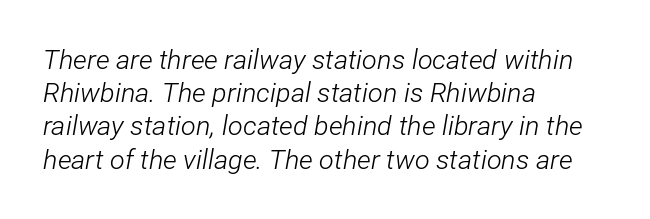
{"italic": "yes", "lean": "right", "slant_degrees": 12, "bold": "no", "underline": "no", "align": "left", "line_spacing_ratio": 1.23, "letter_spacing": "normal", "letter_spacing_em": 0.0, "glyph_px": 27}
